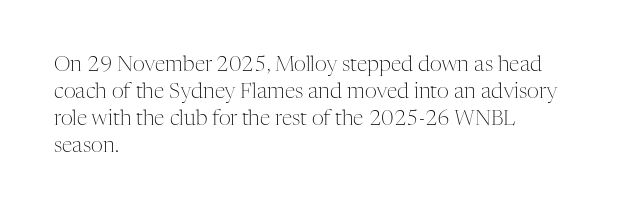
The image shows 21 px text type, upright; set left-aligned, normal line spacing (1.28x), normal letter spacing, not underlined.
